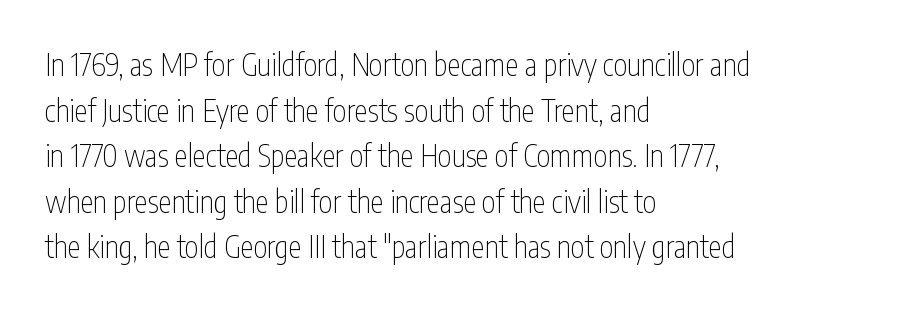
Baseline-to-baseline distance is the conventional proportion of letter height. Observe the absence of serifs on each vertical stroke in this sample. Any mark beneath the type? The region is blank. The gaps between neighbouring characters are ordinary and unremarkable. Here the designer chose a conventional face with non-uniform glyph widths.
